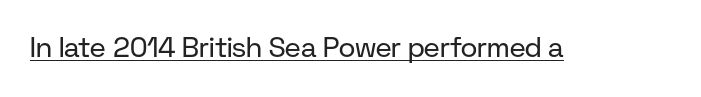
The rendering keeps characters at their native spacing. Is the stroke heavy? The answer is a plain regular-or-lighter. Ascenders rise straight up at ninety degrees. Honestly, the underline is the first thing you notice here.
